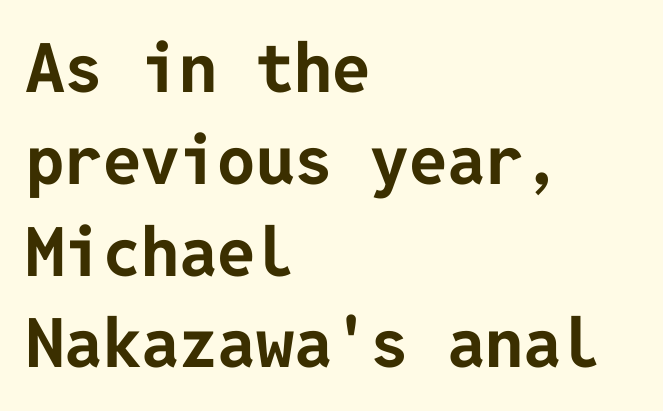
Q: Is the text bold? A: Yes.
Q: Is the text italic (slanted)? A: No, it is upright.
Q: Is the typeface a serif or a sans-serif typeface? A: Sans-serif.
Q: Is the text underlined? A: No.
Q: How is the paragraph aligned? A: Left-aligned.
Q: Is the spacing between letters normal or unusually wide? A: Normal.
Q: Is the spacing between lines tight, normal or loose? A: Normal.
Q: Width (condensed, normal, or wide)? A: Normal.
Q: Stroke contrast? A: Low.
Q: x-height? A: Medium.
